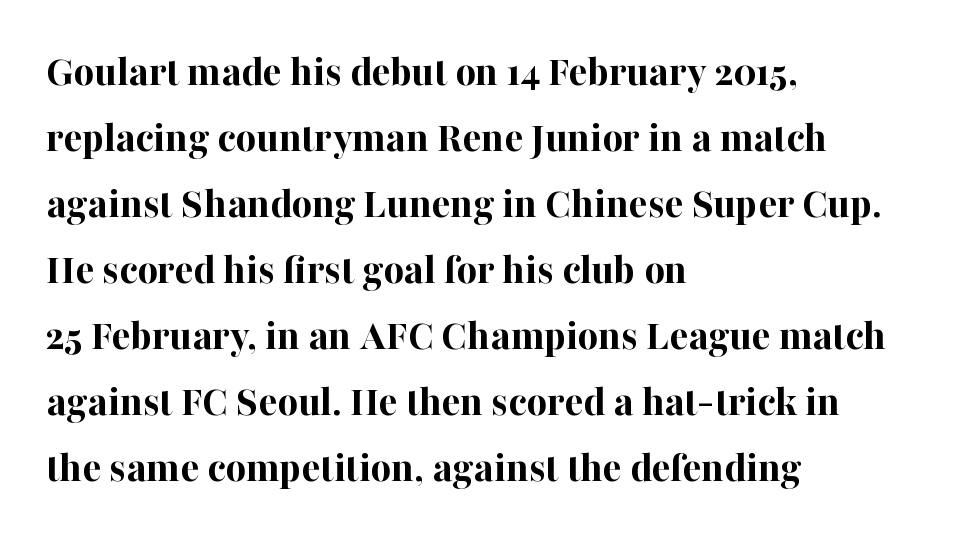
{"serif": "yes", "italic": "no", "bold": "yes", "weight": "bold", "width": "normal", "stroke_contrast": "high", "x_height": "medium", "monospaced": "no", "underline": "no", "align": "left", "line_spacing": "normal", "line_spacing_ratio": 1.5, "letter_spacing": "normal", "letter_spacing_em": 0.0, "glyph_px": 44}
